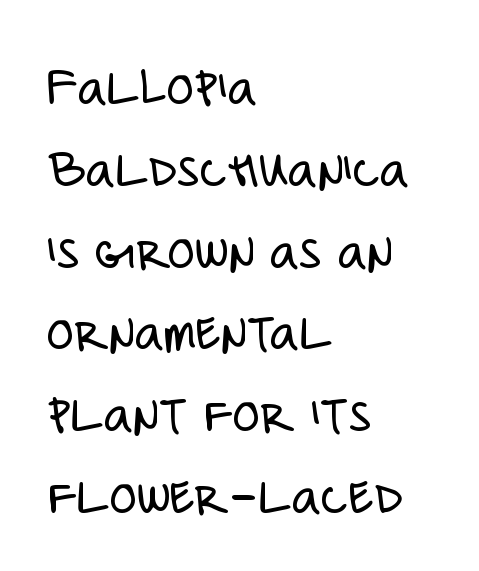
{"serif": "no", "italic": "no", "bold": "no", "weight": "light", "width": "condensed", "stroke_contrast": "low", "x_height": "large", "monospaced": "no", "underline": "no", "align": "left", "line_spacing": "normal", "line_spacing_ratio": 1.46, "letter_spacing": "normal", "letter_spacing_em": 0.0, "glyph_px": 56}
